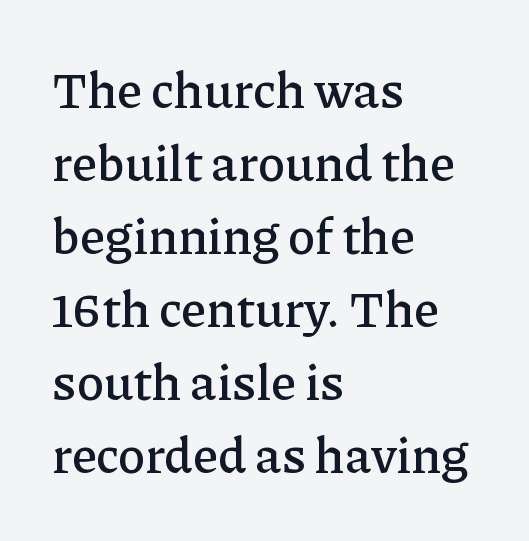
The specimen reads as upright at a glance. A typesetter would call this leading conventional body-copy spacing. Default kerning and tracking; the words read as compact shapes. Varying glyph widths throughout — classic text-font behaviour. The paragraph has a hard left edge and a soft right edge. The area under the type is left untouched.
